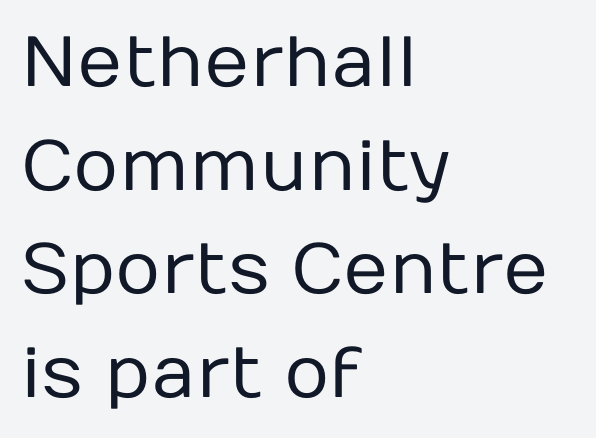
This rendering leaves character spacing at its baseline value. Posture: upright roman. Beneath every word, the page is bare. Weight: not bold — regular or lighter. Looks like regular typesetting: each glyph gets only the width it needs.
